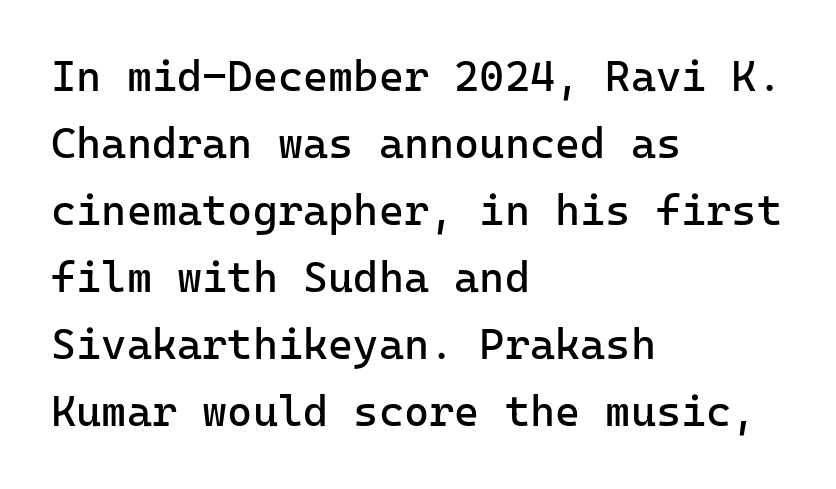
Are there feet on the stems? There aren't — it's a sans. The space directly below the letters is spotless. Posture: vertical. Horizontal bands of white between lines are of average thickness. A classic flush-left, rag-right setting is used for this passage. Summary of weight: not heavy and not bold.
